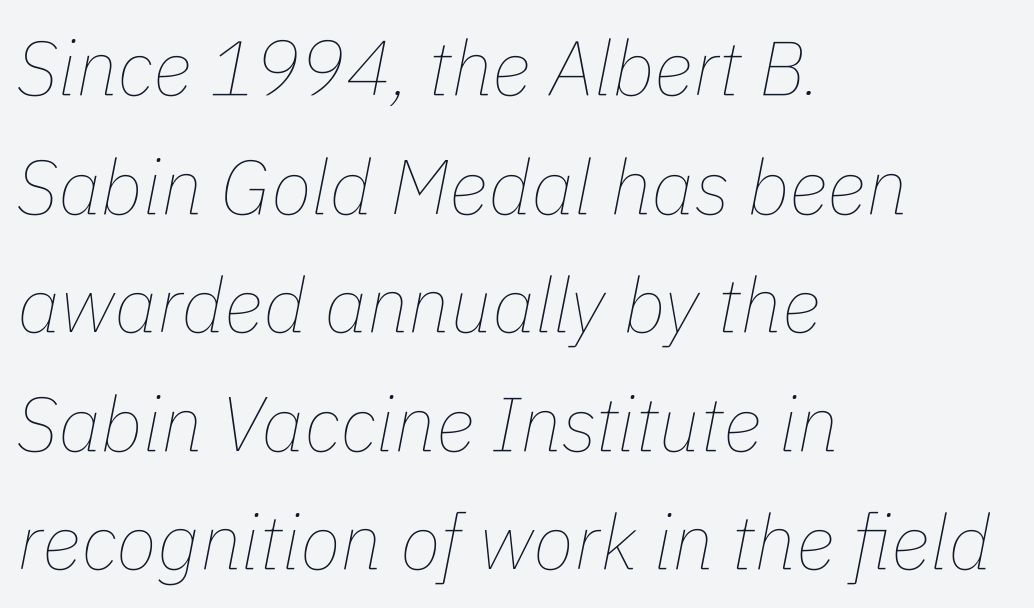
Q: Is the text bold? A: No.
Q: Is the text italic (slanted)? A: Yes, it leans right by about 11 degrees.
Q: Is the text underlined? A: No.
Q: How is the paragraph aligned? A: Left-aligned.
Q: Is the spacing between letters normal or unusually wide? A: Normal.
Q: Is the spacing between lines tight, normal or loose? A: Normal.
Q: Width (condensed, normal, or wide)? A: Normal.
Q: Stroke contrast? A: Low.
Q: x-height? A: Medium.
Q: Monospaced? A: No.
